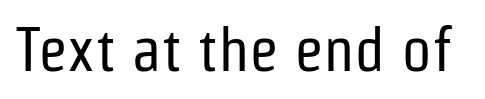
Q: Is the text bold? A: No.
Q: Is the text italic (slanted)? A: No, it is upright.
Q: Is the typeface a serif or a sans-serif typeface? A: Sans-serif.
Q: Is the text underlined? A: No.
Q: Is the spacing between letters normal or unusually wide? A: Normal.
Q: Width (condensed, normal, or wide)? A: Condensed.
Q: Stroke contrast? A: Low.
Q: x-height? A: Medium.
Q: Monospaced? A: No.
